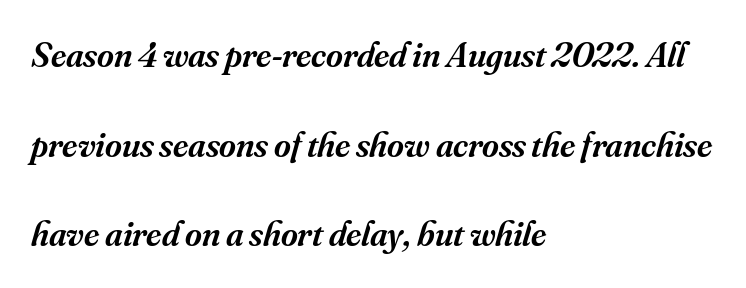
In terms of letterspacing, this is plain default setting. Line beginnings align vertically; line endings do not. The characters look somewhat weighty, a semibold short of true bold. Anything drawn beneath the words? Only blank space. Is this a sans? No — the strokes have serifs. The letters are slanted; this is an italic face.
